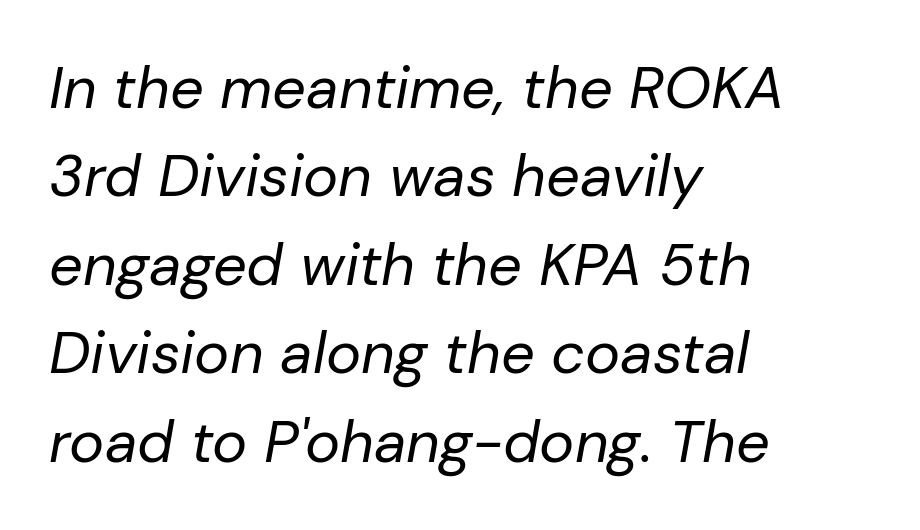
{"italic": "yes", "lean": "right", "slant_degrees": 10, "bold": "no", "weight": "regular", "width": "normal", "stroke_contrast": "low", "x_height": "medium", "monospaced": "no", "underline": "no", "align": "left", "line_spacing": "normal", "line_spacing_ratio": 1.5, "letter_spacing": "normal", "letter_spacing_em": 0.0, "glyph_px": 59}
